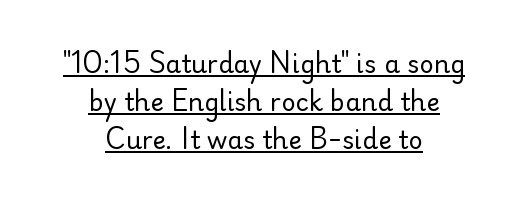
The image shows 25 px text type, upright; set centered, normal line spacing (1.52x), normal letter spacing, underlined.
